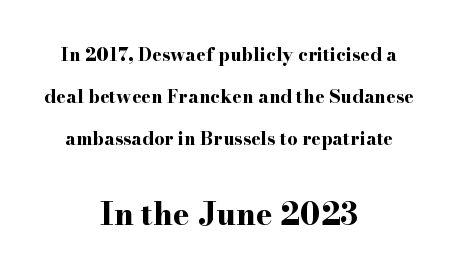
The image shows 31 px bold, wide serif type, upright; set centered, loose line spacing (2.32x), normal letter spacing, not underlined; the second (bottom) block is 1.72x larger; high stroke contrast and a small x-height.
